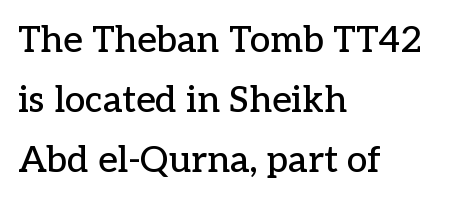
Q: Is the text italic (slanted)? A: No, it is upright.
Q: Is the typeface a serif or a sans-serif typeface? A: Serif.
Q: Is the text underlined? A: No.
Q: How is the paragraph aligned? A: Left-aligned.
Q: Is the spacing between letters normal or unusually wide? A: Normal.
Q: Is the spacing between lines tight, normal or loose? A: Normal.
Q: Width (condensed, normal, or wide)? A: Normal.
Q: Stroke contrast? A: Low.
Q: x-height? A: Medium.
Q: Monospaced? A: No.
